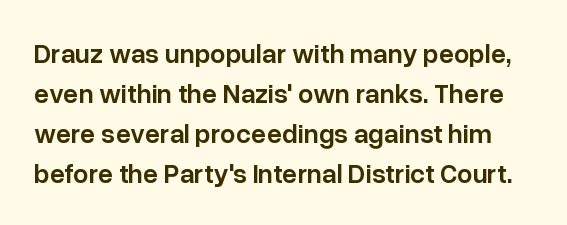
Q: Is the text bold? A: Semi-bold.
Q: Is the text italic (slanted)? A: No, it is upright.
Q: Is the text underlined? A: No.
Q: Is the spacing between letters normal or unusually wide? A: Normal.
Q: Is the spacing between lines tight, normal or loose? A: Normal.
